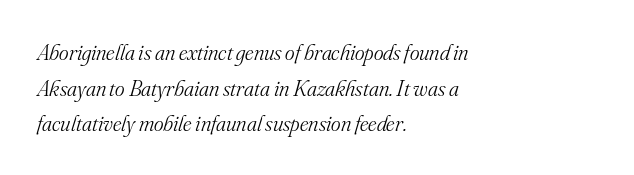
The image shows 23 px text type, italic (leaning right); set left-aligned, normal line spacing (1.55x), normal letter spacing, not underlined.
